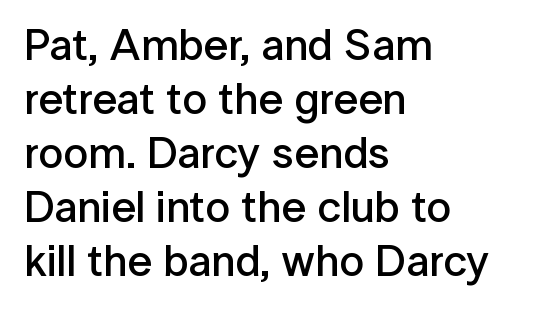
Q: Is the text bold? A: Semi-bold.
Q: Is the text italic (slanted)? A: No, it is upright.
Q: Is the typeface a serif or a sans-serif typeface? A: Sans-serif.
Q: Is the text underlined? A: No.
Q: How is the paragraph aligned? A: Left-aligned.
Q: Is the spacing between letters normal or unusually wide? A: Normal.
Q: Width (condensed, normal, or wide)? A: Normal.
Q: Stroke contrast? A: Low.
Q: x-height? A: Medium.
Q: Monospaced? A: No.
